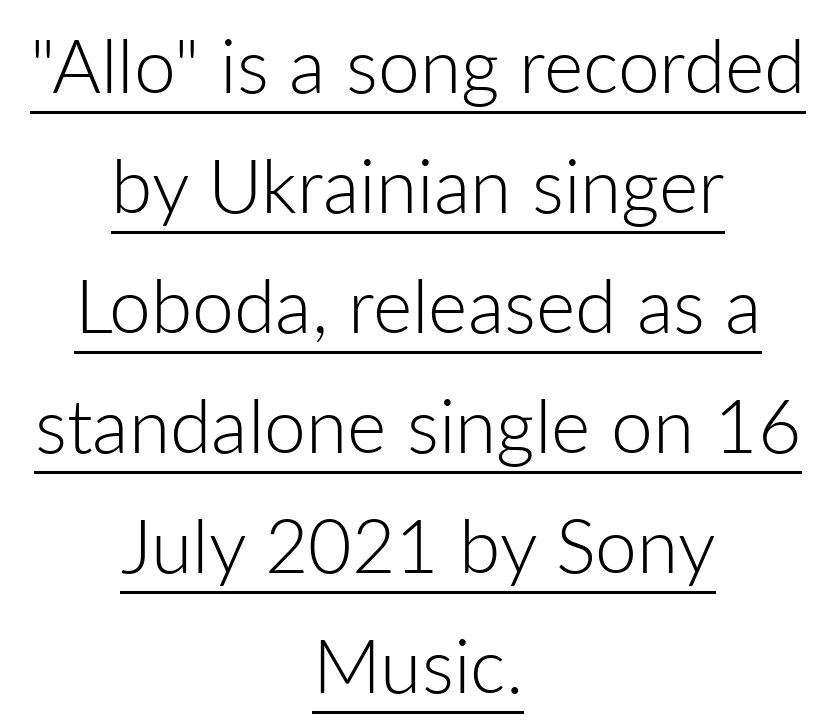
The image shows 75 px light sans-serif type, upright; set centered, normal line spacing (1.6x), normal letter spacing, underlined; low stroke contrast and a medium x-height.
